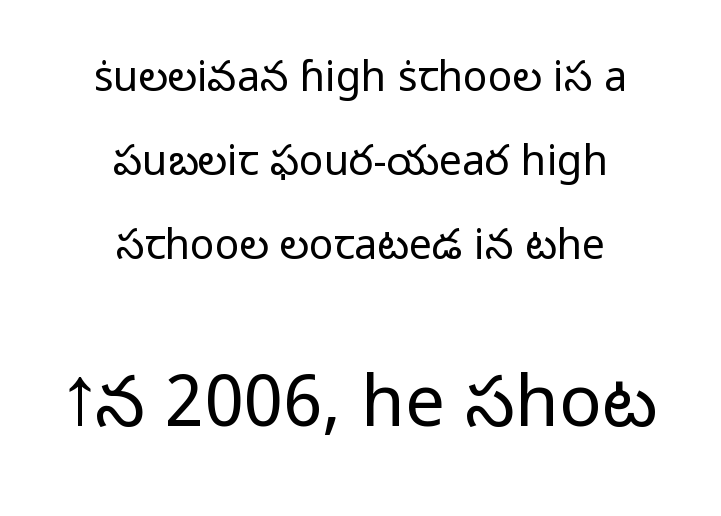
Q: Is the text bold? A: No.
Q: Is the text italic (slanted)? A: No, it is upright.
Q: Is the typeface a serif or a sans-serif typeface? A: Sans-serif.
Q: Is the text underlined? A: No.
Q: How is the paragraph aligned? A: Centered.
Q: Is the spacing between letters normal or unusually wide? A: Normal.
Q: Is the spacing between lines tight, normal or loose? A: Loose.
Q: Which block of text is set in a larger size, the first (top) or the second (bottom)? A: The second (bottom) one.
Q: Width (condensed, normal, or wide)? A: Normal.
Q: Stroke contrast? A: Low.
Q: x-height? A: Medium.
Q: Monospaced? A: No.
